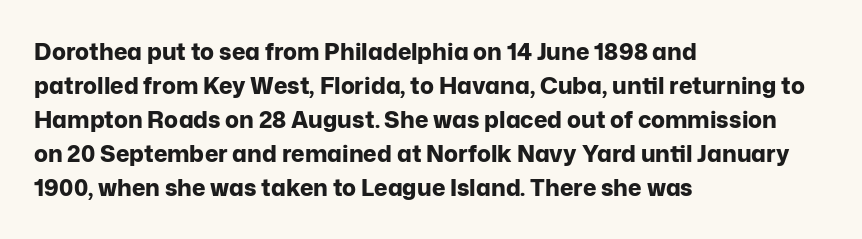
Q: Is the text bold? A: Yes.
Q: Is the text italic (slanted)? A: No, it is upright.
Q: Is the text underlined? A: No.
Q: How is the paragraph aligned? A: Left-aligned.
Q: Is the spacing between letters normal or unusually wide? A: Normal.
Q: Is the spacing between lines tight, normal or loose? A: Normal.
